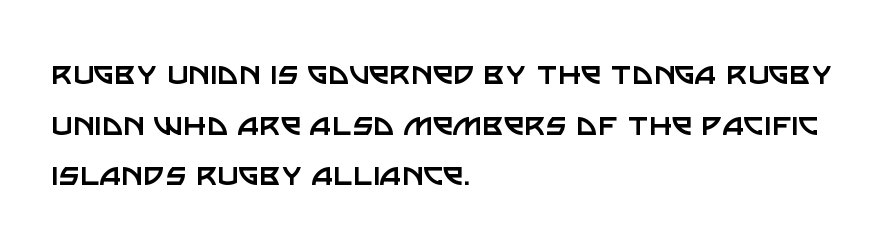
{"serif": "no", "italic": "no", "bold": "no", "weight": "regular", "width": "normal", "stroke_contrast": "low", "x_height": "large", "monospaced": "no", "underline": "no", "align": "left", "line_spacing": "normal", "line_spacing_ratio": 1.37, "letter_spacing": "normal", "letter_spacing_em": 0.0, "glyph_px": 37}
